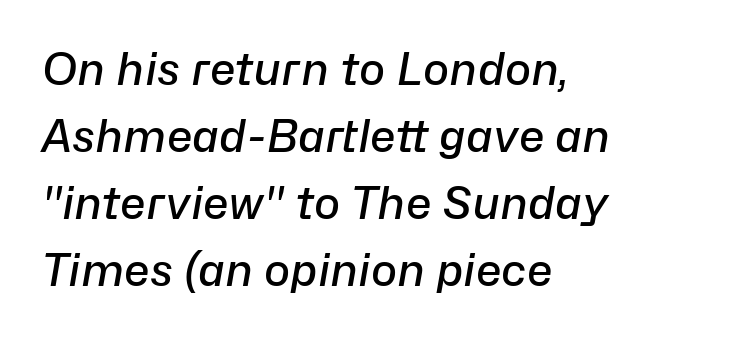
Q: Is the text bold? A: Semi-bold.
Q: Is the text italic (slanted)? A: Yes, it leans right by about 10 degrees.
Q: Is the text underlined? A: No.
Q: How is the paragraph aligned? A: Left-aligned.
Q: Is the spacing between letters normal or unusually wide? A: Normal.
Q: Is the spacing between lines tight, normal or loose? A: Normal.
Q: Width (condensed, normal, or wide)? A: Normal.
Q: Stroke contrast? A: Low.
Q: x-height? A: Medium.
Q: Monospaced? A: No.
